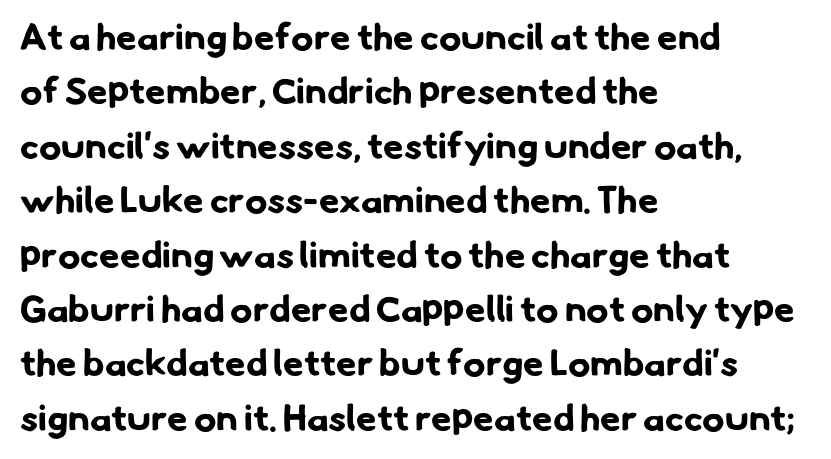
{"serif": "no", "bold": "yes", "weight": "bold", "width": "normal", "stroke_contrast": "low", "x_height": "small", "monospaced": "no", "underline": "no", "align": "left", "line_spacing": "normal", "line_spacing_ratio": 1.47, "letter_spacing": "normal", "letter_spacing_em": 0.0, "glyph_px": 37}
